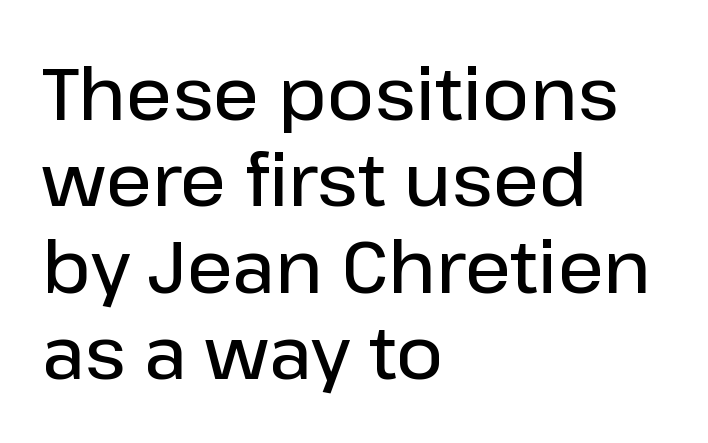
Honestly, there is no underline to notice here at all. The face used here is proportionally spaced, like ordinary book or web type. Designer's note — italics off, roman on. What weight is shown? A semibold, between regular and bold. Casual observation: everything's shoved over to the left.
